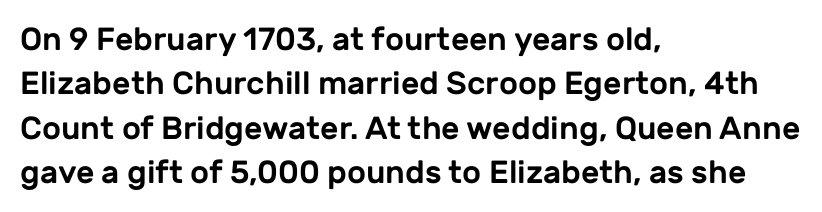
Q: Is the text italic (slanted)? A: No, it is upright.
Q: Is the typeface a serif or a sans-serif typeface? A: Sans-serif.
Q: Is the text underlined? A: No.
Q: How is the paragraph aligned? A: Left-aligned.
Q: Is the spacing between letters normal or unusually wide? A: Normal.
Q: Is the spacing between lines tight, normal or loose? A: Normal.
Q: Width (condensed, normal, or wide)? A: Normal.
Q: Stroke contrast? A: Low.
Q: x-height? A: Medium.
Q: Monospaced? A: No.
